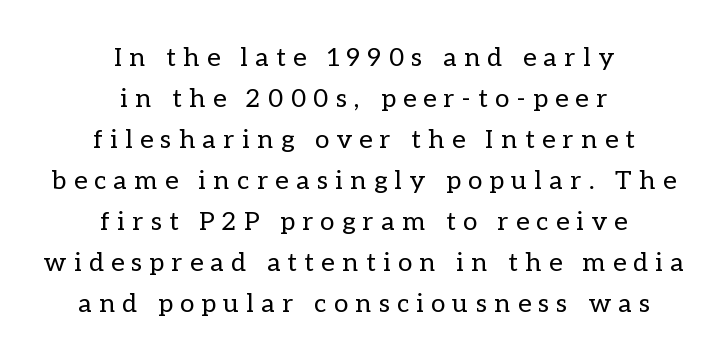
Q: Is the text bold? A: No.
Q: Is the text italic (slanted)? A: No, it is upright.
Q: Is the text underlined? A: No.
Q: How is the paragraph aligned? A: Centered.
Q: Is the spacing between letters normal or unusually wide? A: Unusually wide.
Q: Is the spacing between lines tight, normal or loose? A: Normal.
